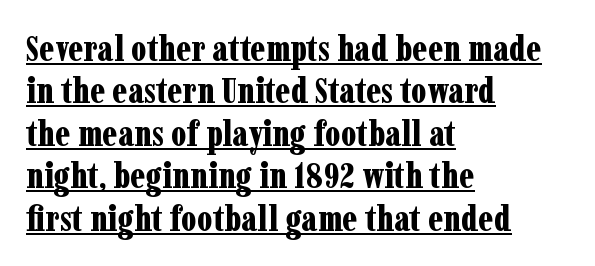
{"serif": "yes", "italic": "no", "bold": "yes", "weight": "bold", "width": "condensed", "stroke_contrast": "low", "x_height": "medium", "monospaced": "no", "underline": "yes", "align": "left", "line_spacing_ratio": 1.18, "letter_spacing": "normal", "letter_spacing_em": 0.0, "glyph_px": 36}
